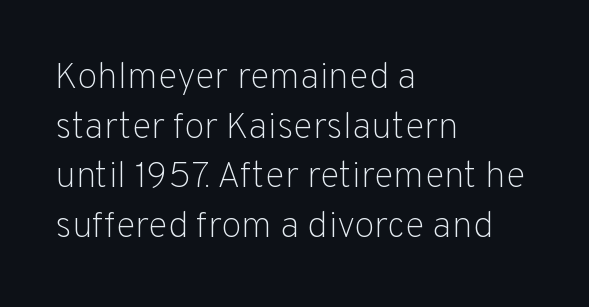
The image shows 37 px light sans-serif type, upright; set left-aligned, normal line spacing (1.34x), normal letter spacing, not underlined; low stroke contrast and a medium x-height.
